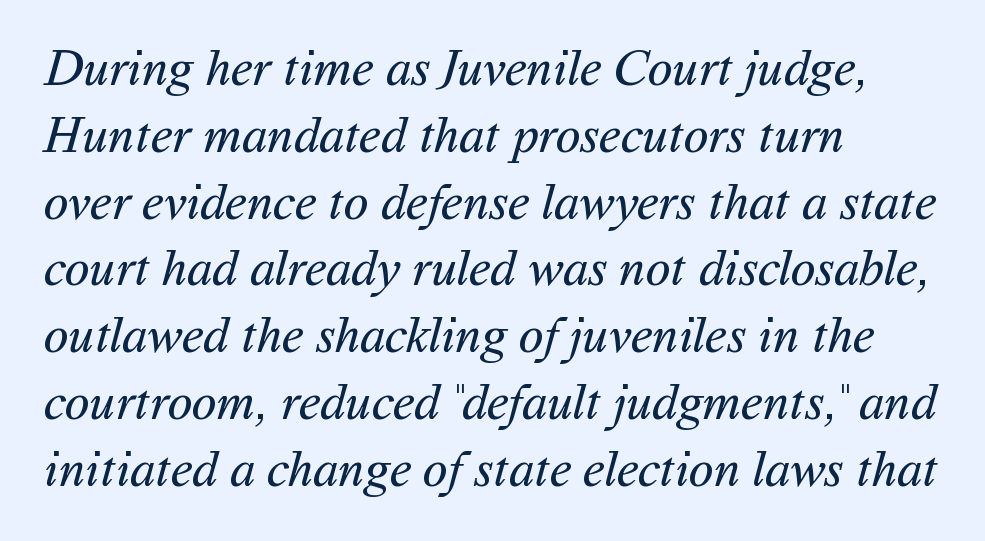
Q: Is the text bold? A: No.
Q: Is the typeface a serif or a sans-serif typeface? A: Sans-serif.
Q: Is the text underlined? A: No.
Q: How is the paragraph aligned? A: Left-aligned.
Q: Is the spacing between letters normal or unusually wide? A: Normal.
Q: Is the spacing between lines tight, normal or loose? A: Normal.
Q: Width (condensed, normal, or wide)? A: Normal.
Q: Stroke contrast? A: Medium.
Q: x-height? A: Medium.
Q: Monospaced? A: No.
